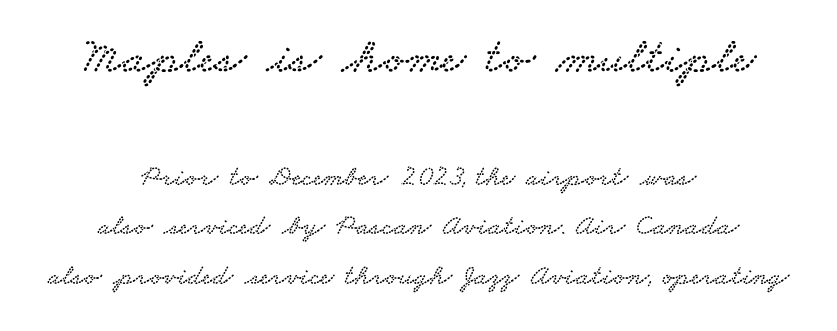
The image shows 51 px wide serif type; set centered, line spacing 1.72x, normal letter spacing, not underlined; the first (top) block is 1.76x larger; low stroke contrast and a small x-height.
